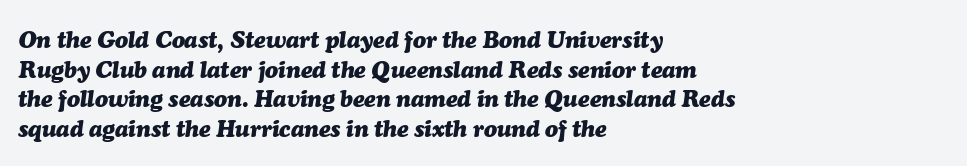
The image shows 24 px bold type, italic (leaning right); set left-aligned, line spacing 1.23x, normal letter spacing, not underlined.
